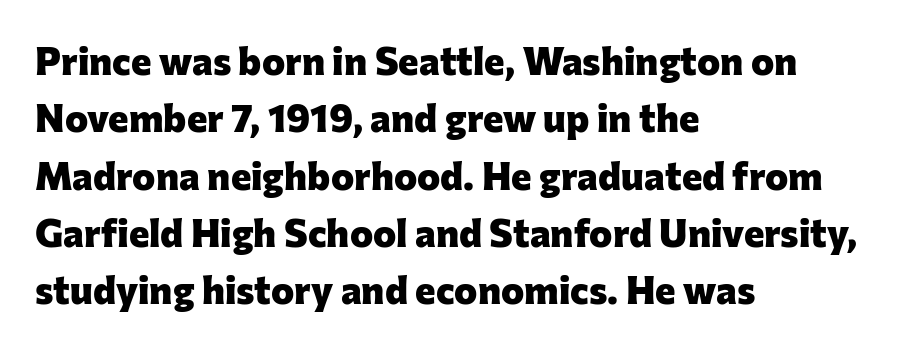
The passage shown is typed in a proportional face where columns would drift. Do the letters lean? They stand straight. Check under the words: just untouched page. No feet cap the strokes, marking this as sans-serif type. Where is the straight margin? On the left. Default kerning and tracking; the words read as compact shapes.
